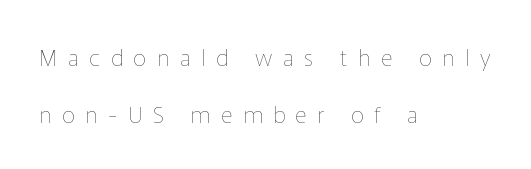
Q: Is the text bold? A: No.
Q: Is the text italic (slanted)? A: No, it is upright.
Q: Is the text underlined? A: No.
Q: How is the paragraph aligned? A: Left-aligned.
Q: Is the spacing between letters normal or unusually wide? A: Unusually wide.
Q: Is the spacing between lines tight, normal or loose? A: Loose.
